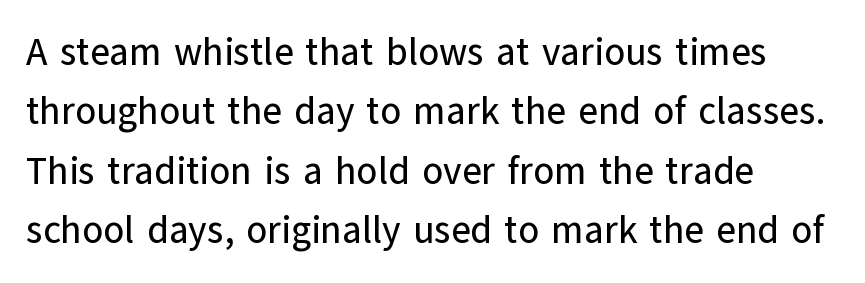
Unmarked baselines from the first word to the last. Serifs: no, the terminals of the letterforms are clean. Letter spacing: default. Left-aligned paragraph, ragged on the right. No italicization has been applied; the sample stays upright.
